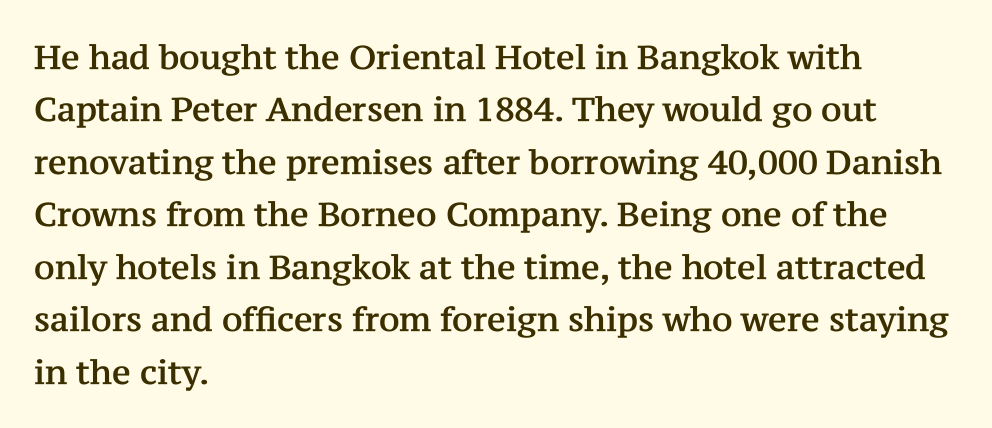
Q: Is the text italic (slanted)? A: No, it is upright.
Q: Is the typeface a serif or a sans-serif typeface? A: Serif.
Q: Is the text underlined? A: No.
Q: How is the paragraph aligned? A: Left-aligned.
Q: Is the spacing between letters normal or unusually wide? A: Normal.
Q: Is the spacing between lines tight, normal or loose? A: Normal.
Q: Width (condensed, normal, or wide)? A: Normal.
Q: Stroke contrast? A: Medium.
Q: x-height? A: Medium.
Q: Monospaced? A: No.
